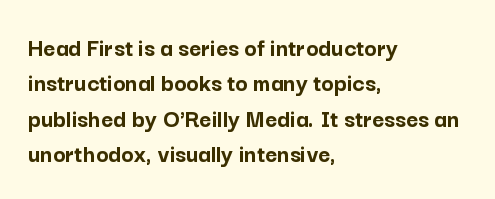
Q: Is the text bold? A: Yes.
Q: Is the text italic (slanted)? A: No, it is upright.
Q: Is the text underlined? A: No.
Q: How is the paragraph aligned? A: Left-aligned.
Q: Is the spacing between letters normal or unusually wide? A: Normal.
Q: Is the spacing between lines tight, normal or loose? A: Normal.
